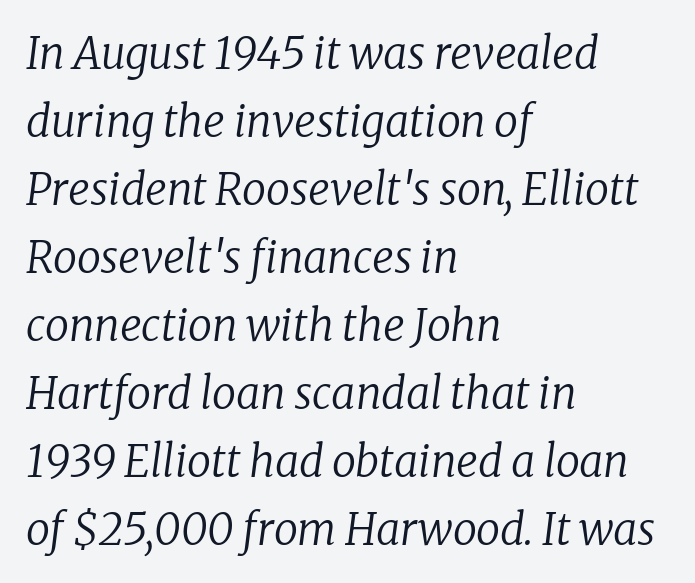
The image shows 43 px regular-weight serif type, italic (leaning right); set left-aligned, normal line spacing (1.58x), normal letter spacing, not underlined; low stroke contrast and a medium x-height.
